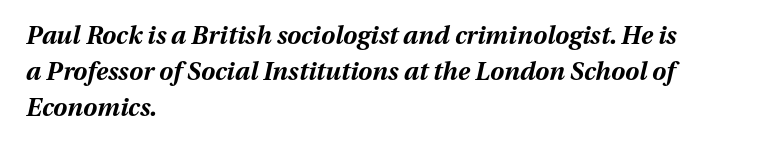
Q: Is the text bold? A: Yes.
Q: Is the text italic (slanted)? A: Yes, it leans right by about 13 degrees.
Q: Is the text underlined? A: No.
Q: How is the paragraph aligned? A: Left-aligned.
Q: Is the spacing between letters normal or unusually wide? A: Normal.
Q: Is the spacing between lines tight, normal or loose? A: Normal.
